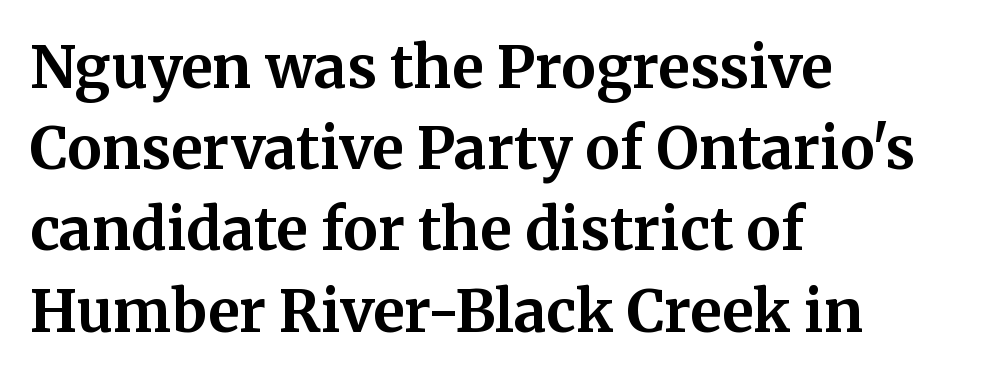
{"serif": "yes", "italic": "no", "bold": "yes", "weight": "bold", "width": "normal", "stroke_contrast": "medium", "x_height": "medium", "monospaced": "no", "underline": "no", "align": "left", "line_spacing": "normal", "line_spacing_ratio": 1.4, "letter_spacing": "normal", "letter_spacing_em": 0.0, "glyph_px": 58}
